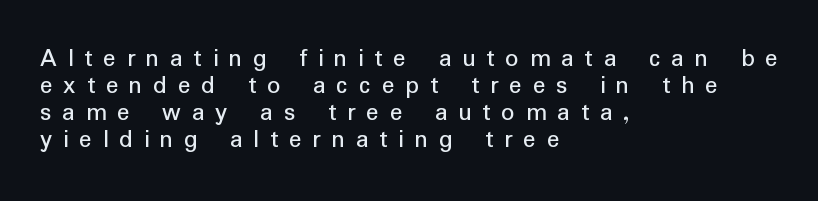
The image shows 26 px text type, upright; set left-aligned, tight line spacing (1.04x), unusually wide letter spacing (+0.42 em), not underlined.
